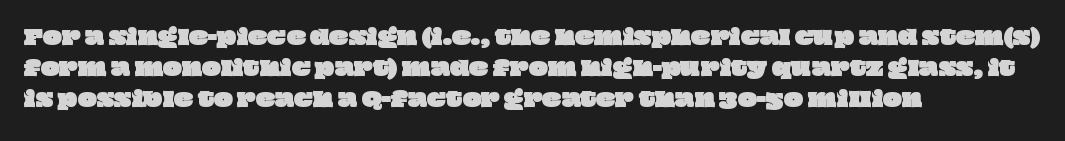
The rendering uses a moderate line-height, typical for paragraphs. The rendering keeps characters at their native spacing. Teacher's note: observe the even left margin — that is flush-left alignment. The string is rendered with underlining switched off.
